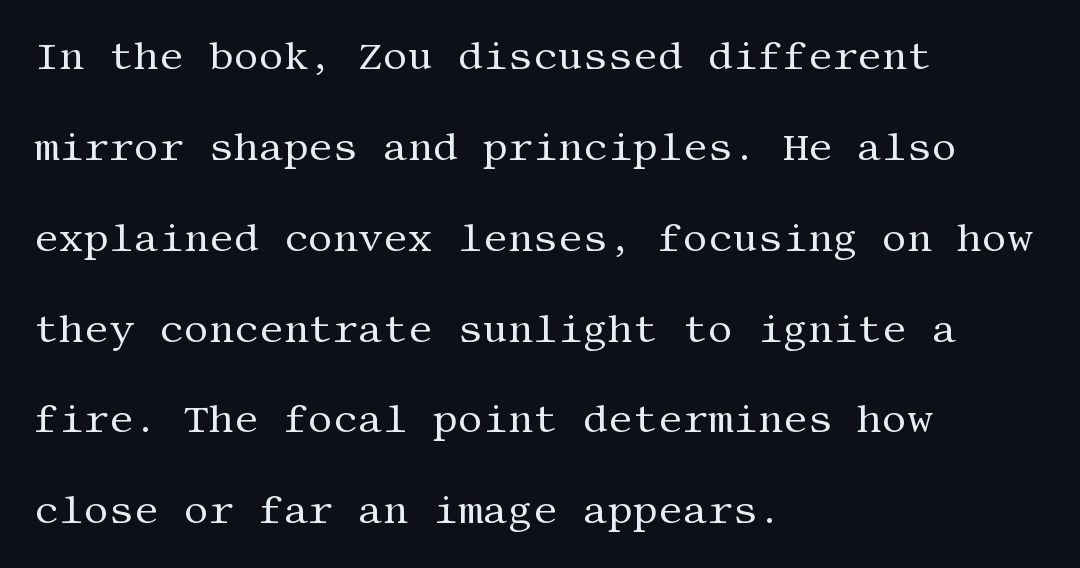
Q: Is the text bold? A: No.
Q: Is the text italic (slanted)? A: No, it is upright.
Q: Is the typeface a serif or a sans-serif typeface? A: Serif.
Q: Is the text underlined? A: No.
Q: How is the paragraph aligned? A: Left-aligned.
Q: Is the spacing between letters normal or unusually wide? A: Normal.
Q: Is the spacing between lines tight, normal or loose? A: Loose.
Q: Width (condensed, normal, or wide)? A: Normal.
Q: Stroke contrast? A: Medium.
Q: x-height? A: Large.
